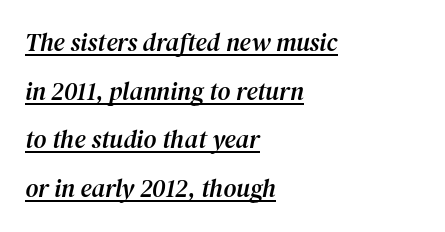
The line-height multiplier appears high, well above default. Compared with undecorated copy, this sample adds a rule below the words. The paragraph has a hard left edge and a soft right edge. Characters are canted at an angle relative to the baseline's perpendicular. Nobody touched the tracking dial on this one.
